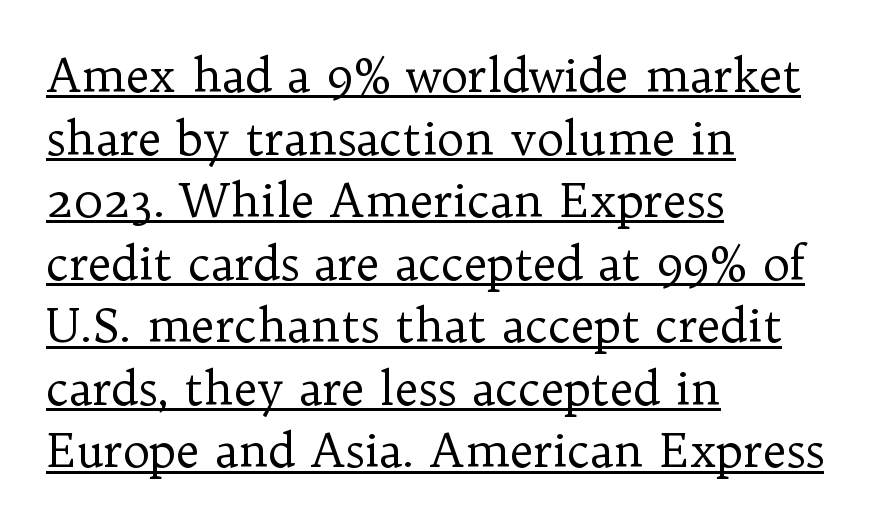
The image shows 46 px regular-weight serif type, upright; set left-aligned, normal line spacing (1.36x), normal letter spacing, underlined; low stroke contrast and a medium x-height.
